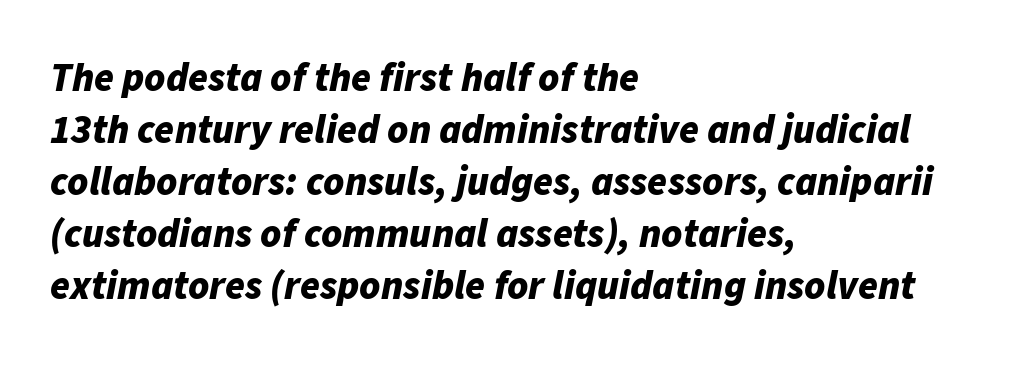
{"italic": "yes", "lean": "right", "slant_degrees": 11, "bold": "yes", "weight": "bold", "width": "normal", "stroke_contrast": "low", "x_height": "medium", "monospaced": "no", "underline": "no", "align": "left", "line_spacing": "normal", "line_spacing_ratio": 1.3, "letter_spacing": "normal", "letter_spacing_em": 0.0, "glyph_px": 40}
